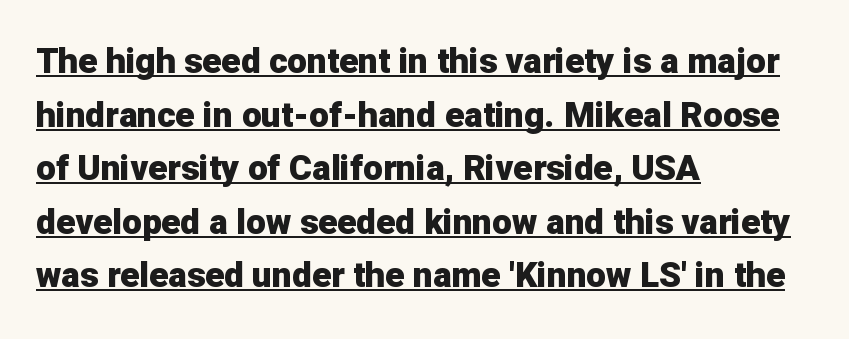
{"serif": "no", "italic": "no", "bold": "yes", "weight": "heavy", "width": "normal", "stroke_contrast": "low", "x_height": "medium", "monospaced": "no", "underline": "yes", "align": "left", "line_spacing": "normal", "line_spacing_ratio": 1.53, "letter_spacing": "normal", "letter_spacing_em": 0.0, "glyph_px": 35}
